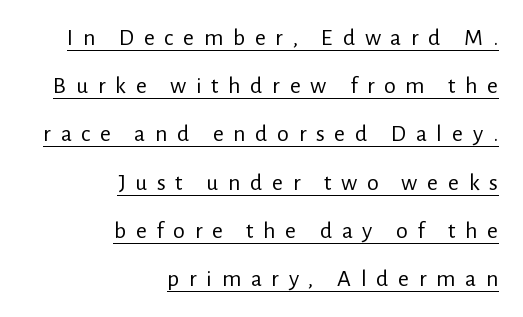
The image shows 24 px text type, upright; set right-aligned, loose line spacing (2.01x), unusually wide letter spacing (+0.4 em), underlined.
